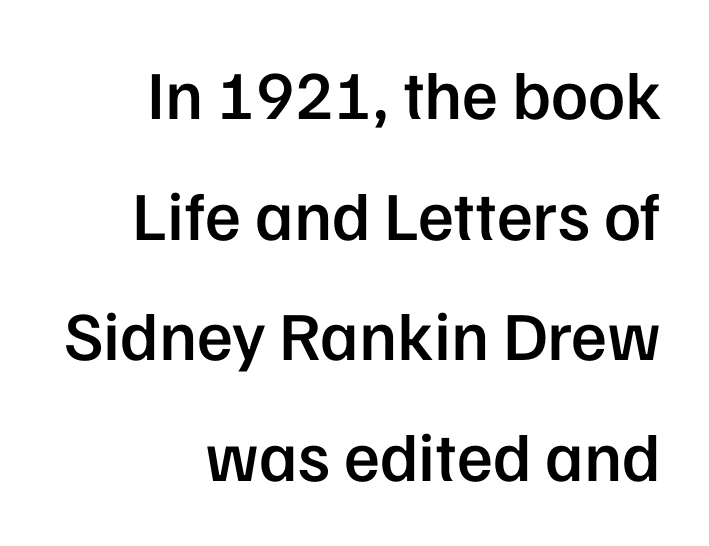
{"serif": "no", "italic": "no", "bold": "semi", "weight": "semibold", "width": "normal", "stroke_contrast": "low", "x_height": "medium", "monospaced": "no", "underline": "no", "align": "right", "line_spacing_ratio": 1.75, "letter_spacing": "normal", "letter_spacing_em": 0.0, "glyph_px": 69}
